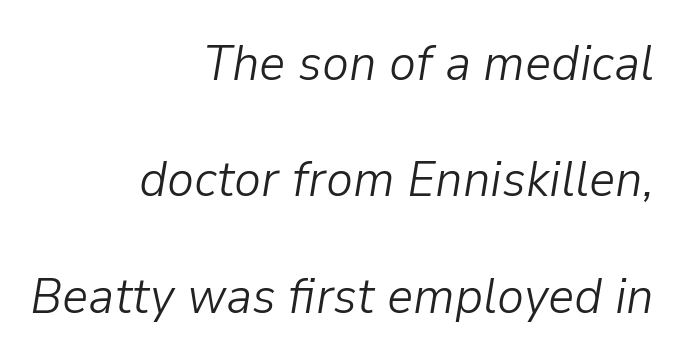
Q: Is the text bold? A: No.
Q: Is the text italic (slanted)? A: Yes, it leans right by about 9 degrees.
Q: Is the text underlined? A: No.
Q: How is the paragraph aligned? A: Right-aligned.
Q: Is the spacing between letters normal or unusually wide? A: Normal.
Q: Is the spacing between lines tight, normal or loose? A: Loose.
Q: Width (condensed, normal, or wide)? A: Normal.
Q: Stroke contrast? A: Low.
Q: x-height? A: Medium.
Q: Monospaced? A: No.
